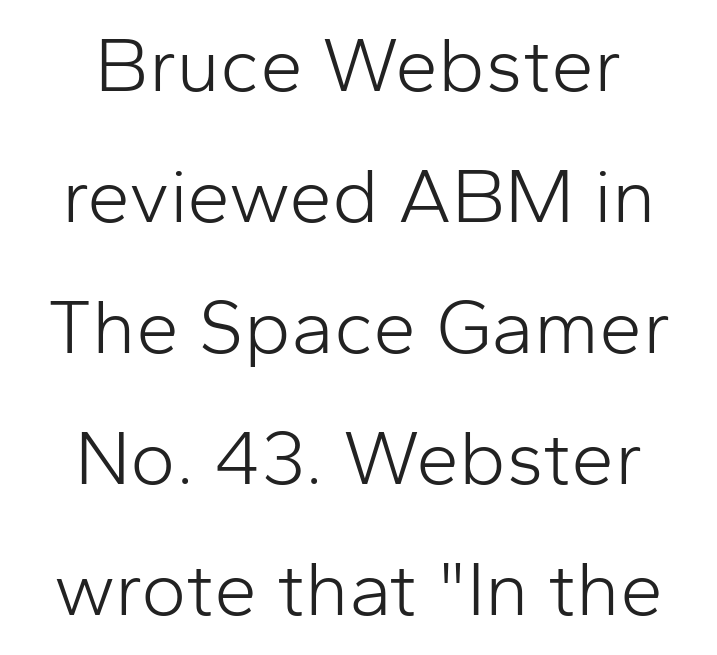
{"serif": "no", "italic": "no", "bold": "no", "weight": "light", "width": "normal", "stroke_contrast": "low", "x_height": "medium", "monospaced": "no", "underline": "no", "align": "center", "line_spacing": "normal", "line_spacing_ratio": 1.7, "letter_spacing": "normal", "letter_spacing_em": 0.0, "glyph_px": 77}
